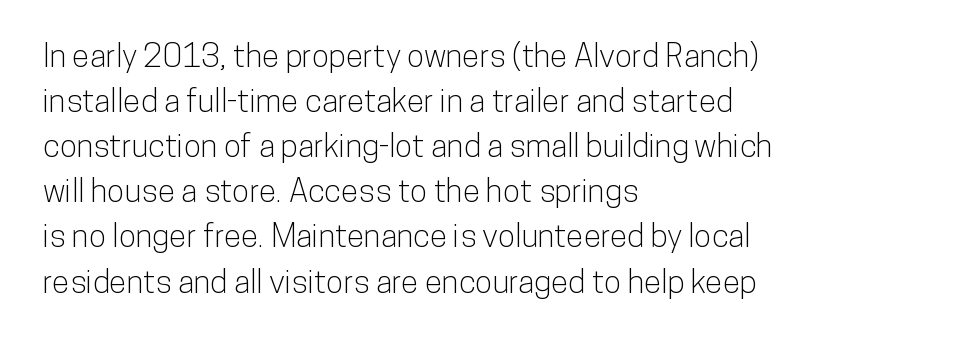
The image shows 32 px condensed sans-serif type, upright; set left-aligned, normal line spacing (1.41x), normal letter spacing, not underlined; low stroke contrast and a medium x-height.
